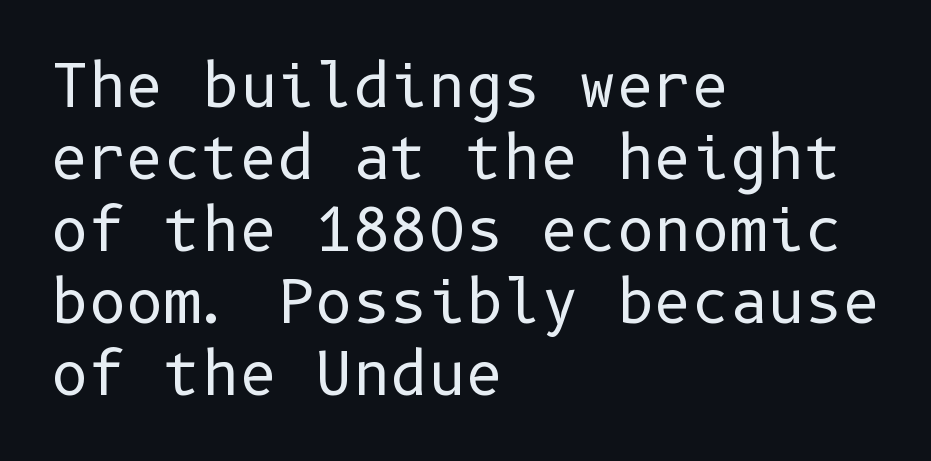
Q: Is the text bold? A: No.
Q: Is the text italic (slanted)? A: No, it is upright.
Q: Is the typeface a serif or a sans-serif typeface? A: Sans-serif.
Q: Is the text underlined? A: No.
Q: How is the paragraph aligned? A: Left-aligned.
Q: Is the spacing between letters normal or unusually wide? A: Normal.
Q: Width (condensed, normal, or wide)? A: Normal.
Q: Stroke contrast? A: Low.
Q: x-height? A: Medium.
